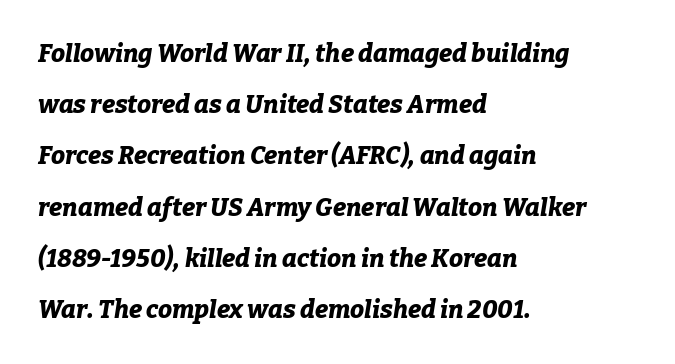
Q: Is the text bold? A: Yes.
Q: Is the text italic (slanted)? A: Yes, it leans right by about 9 degrees.
Q: Is the text underlined? A: No.
Q: How is the paragraph aligned? A: Left-aligned.
Q: Is the spacing between letters normal or unusually wide? A: Normal.
Q: Is the spacing between lines tight, normal or loose? A: Loose.
